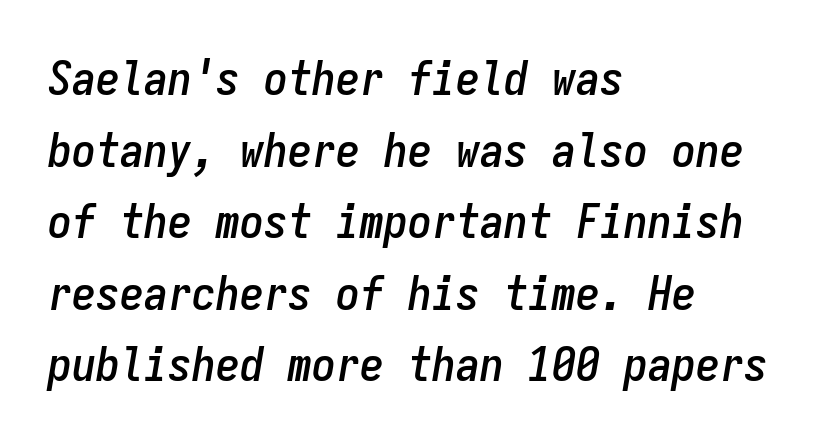
{"italic": "yes", "lean": "right", "slant_degrees": 9, "width": "condensed", "stroke_contrast": "low", "x_height": "medium", "monospaced": "yes", "underline": "no", "align": "left", "line_spacing": "normal", "line_spacing_ratio": 1.49, "letter_spacing": "normal", "letter_spacing_em": 0.0, "glyph_px": 48}
